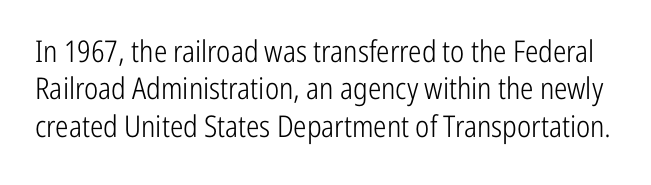
{"serif": "no", "italic": "no", "bold": "no", "weight": "light", "width": "condensed", "stroke_contrast": "low", "x_height": "medium", "monospaced": "no", "underline": "no", "line_spacing": "normal", "line_spacing_ratio": 1.25, "letter_spacing": "normal", "letter_spacing_em": 0.0, "glyph_px": 30}
